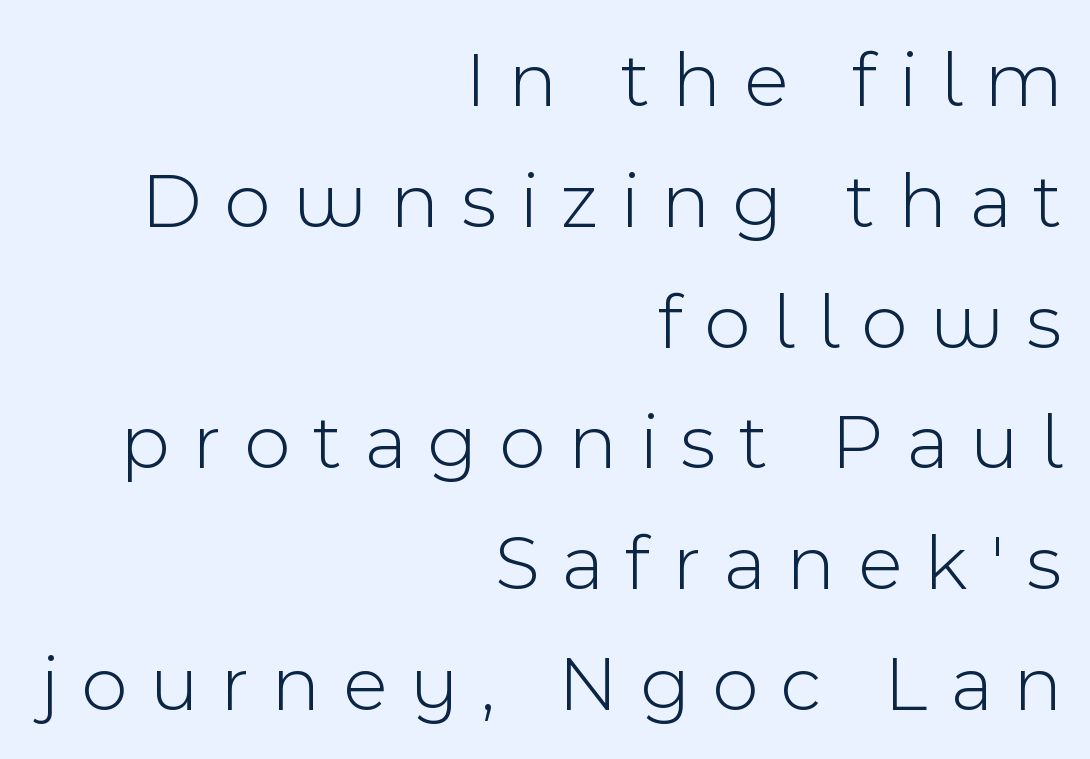
{"serif": "no", "italic": "no", "bold": "no", "weight": "light", "width": "normal", "x_height": "medium", "monospaced": "no", "underline": "no", "align": "right", "line_spacing": "normal", "line_spacing_ratio": 1.51, "letter_spacing": "wide", "letter_spacing_em": 0.29, "glyph_px": 80}
